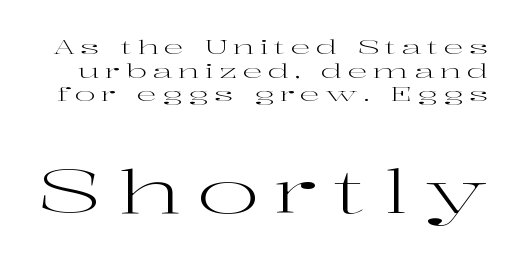
The image shows 59 px regular-weight, wide serif type, upright; set line spacing 1.18x, unusually wide letter spacing (+0.27 em), not underlined; the second (bottom) block is 2.95x larger; high stroke contrast and a medium x-height.
